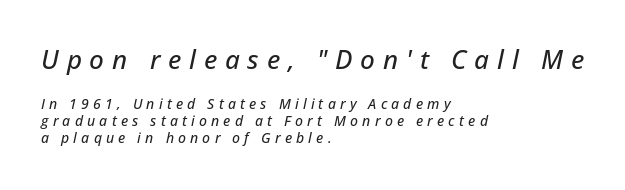
The lines are quadded left. The string is rendered with underlining switched off. Looking at the ascenders, they clearly lean. The initial chunk of copy outweighs the following chunk in type size. Is the letter spacing exaggerated? Yes — the characters are pushed far apart.
